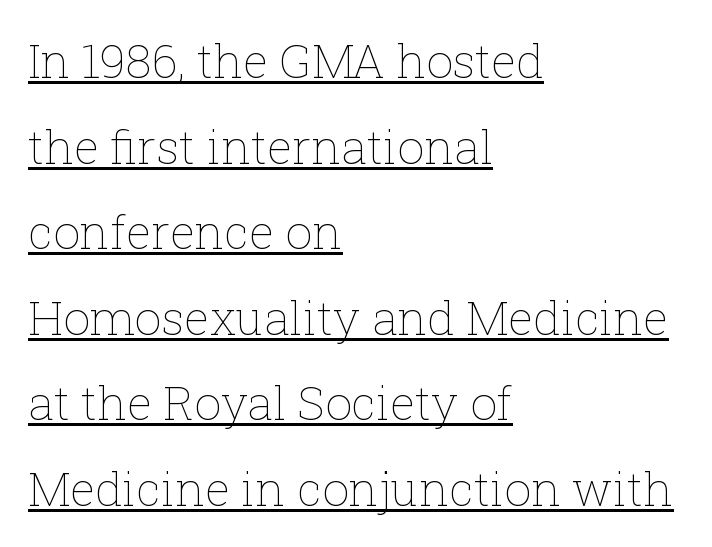
{"italic": "no", "bold": "no", "weight": "thin", "width": "normal", "stroke_contrast": "low", "x_height": "medium", "monospaced": "no", "underline": "yes", "align": "left", "line_spacing_ratio": 1.82, "letter_spacing": "normal", "letter_spacing_em": 0.0, "glyph_px": 47}
